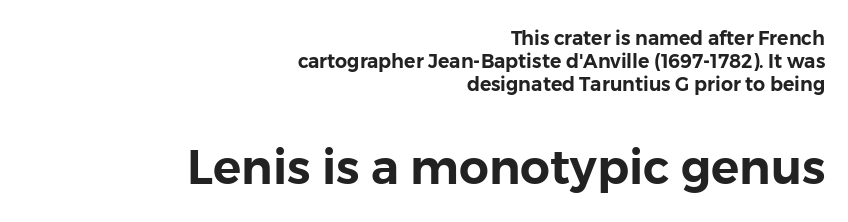
Q: Is the text italic (slanted)? A: No, it is upright.
Q: Is the typeface a serif or a sans-serif typeface? A: Sans-serif.
Q: Is the text underlined? A: No.
Q: How is the paragraph aligned? A: Right-aligned.
Q: Is the spacing between letters normal or unusually wide? A: Normal.
Q: Which block of text is set in a larger size, the first (top) or the second (bottom)? A: The second (bottom) one.
Q: Width (condensed, normal, or wide)? A: Normal.
Q: Stroke contrast? A: Low.
Q: x-height? A: Medium.
Q: Monospaced? A: No.
